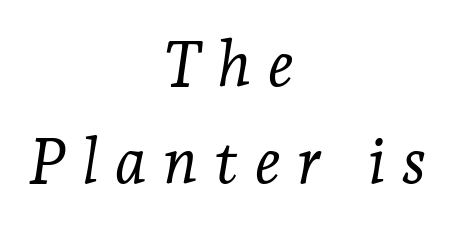
The zone under the glyphs is completely vacant. These glyphs show unthickened strokes, regular width or finer. The face used here is rendered with a markedly widened letterfit. The passage shown is typeset with a serif family. The typography opts for an oblique posture over an upright one. Each letter keeps its own natural width here, so spacing adapts to shape.
